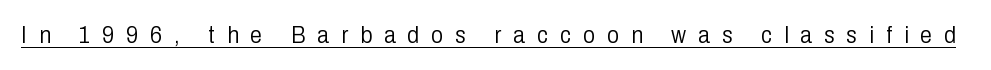
Weight class: somewhere from thin through regular. Students, note that the glyphs here are deliberately spaced far apart. Posture: straight, roman, zero tilt. Check the space under the baseline: a stroke is drawn there.
